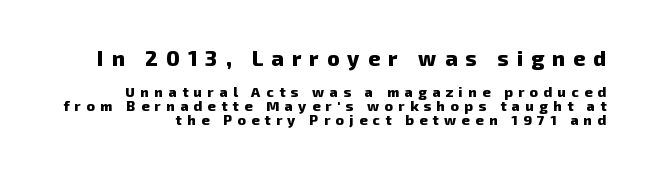
{"bold": "yes", "underline": "no", "line_spacing": "tight", "line_spacing_ratio": 1.0, "letter_spacing": "wide", "letter_spacing_em": 0.39, "larger_block": "first", "size_ratio": 1.5, "glyph_px": 21}
